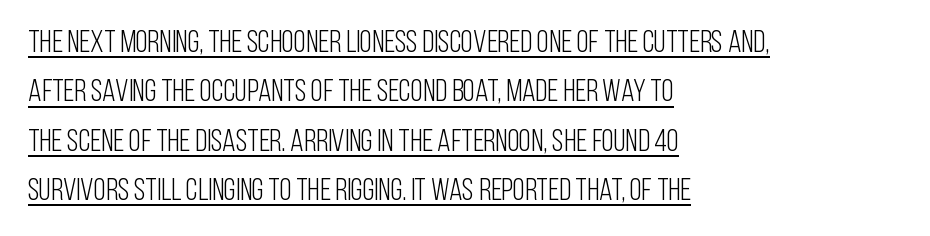
{"serif": "no", "italic": "no", "bold": "no", "weight": "light", "width": "condensed", "stroke_contrast": "low", "x_height": "large", "monospaced": "no", "underline": "yes", "align": "left", "line_spacing": "normal", "line_spacing_ratio": 1.59, "letter_spacing": "normal", "letter_spacing_em": 0.0, "glyph_px": 31}
